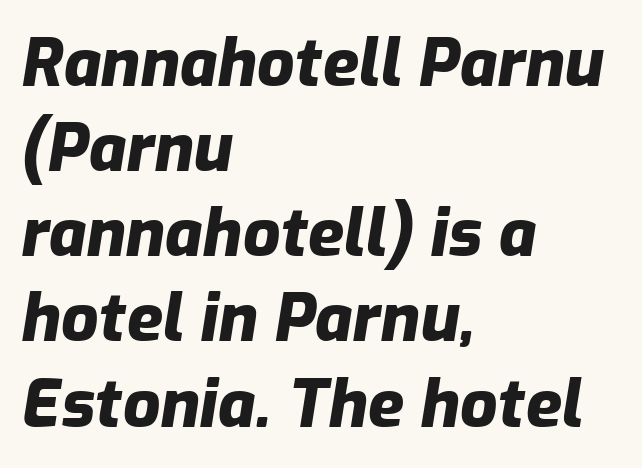
The image shows 66 px heavy type, italic (leaning right); set left-aligned, normal line spacing (1.29x), normal letter spacing, not underlined; low stroke contrast and a medium x-height.
